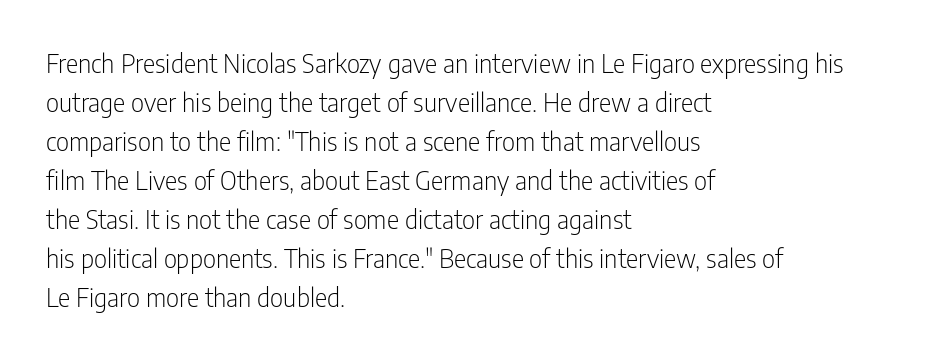
The image shows 26 px text type, upright; set left-aligned, normal line spacing (1.5x), normal letter spacing, not underlined.
